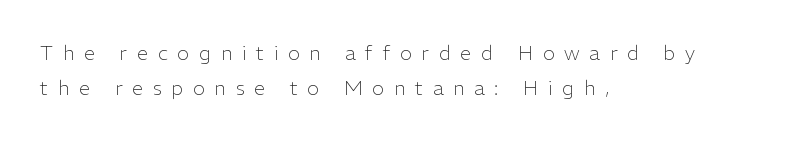
The image shows 20 px text type, upright; set left-aligned, line spacing 1.77x, unusually wide letter spacing (+0.49 em), not underlined.
